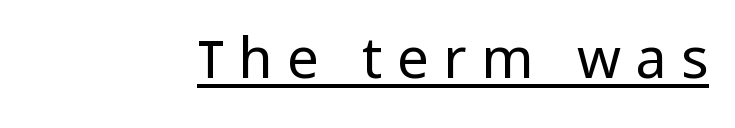
Q: Is the text bold? A: No.
Q: Is the text italic (slanted)? A: No, it is upright.
Q: Is the typeface a serif or a sans-serif typeface? A: Sans-serif.
Q: Is the text underlined? A: Yes.
Q: How is the paragraph aligned? A: Right-aligned.
Q: Is the spacing between letters normal or unusually wide? A: Unusually wide.
Q: Width (condensed, normal, or wide)? A: Normal.
Q: Stroke contrast? A: Low.
Q: x-height? A: Medium.
Q: Monospaced? A: No.
